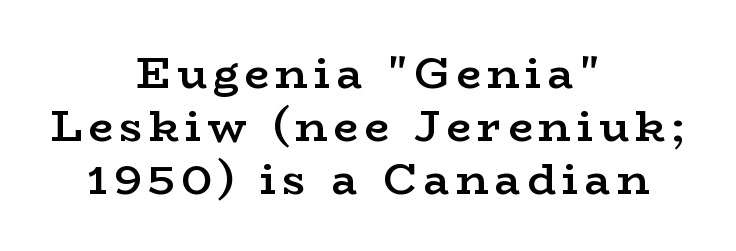
{"serif": "yes", "italic": "no", "bold": "semi", "weight": "semibold", "width": "wide", "stroke_contrast": "low", "x_height": "medium", "monospaced": "no", "underline": "no", "align": "center", "line_spacing_ratio": 1.2, "glyph_px": 44}
